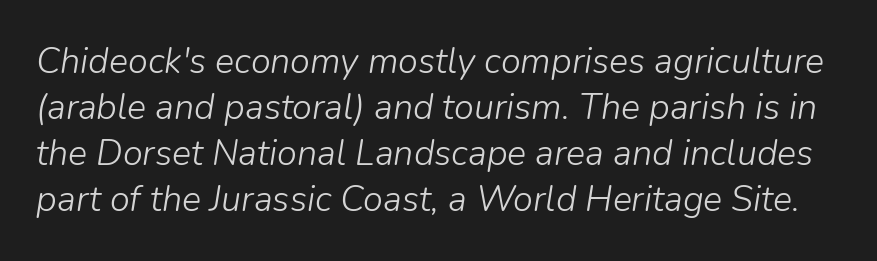
Q: Is the text bold? A: No.
Q: Is the text italic (slanted)? A: Yes, it leans right by about 9 degrees.
Q: Is the text underlined? A: No.
Q: Is the spacing between letters normal or unusually wide? A: Normal.
Q: Is the spacing between lines tight, normal or loose? A: Normal.
Q: Width (condensed, normal, or wide)? A: Normal.
Q: Stroke contrast? A: Low.
Q: x-height? A: Medium.
Q: Monospaced? A: No.
